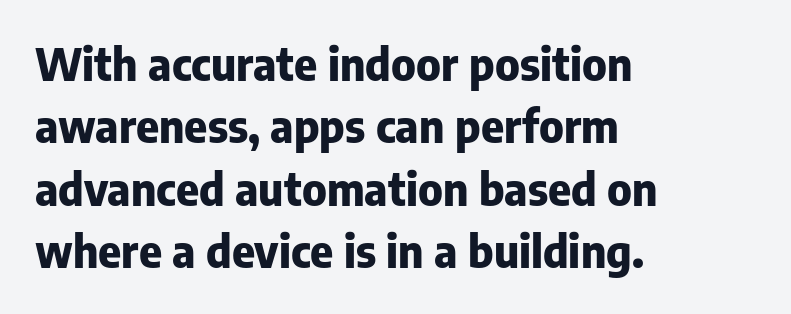
The image shows 44 px heavy sans-serif type, upright; set left-aligned, normal line spacing (1.42x), normal letter spacing, not underlined; low stroke contrast and a medium x-height.
